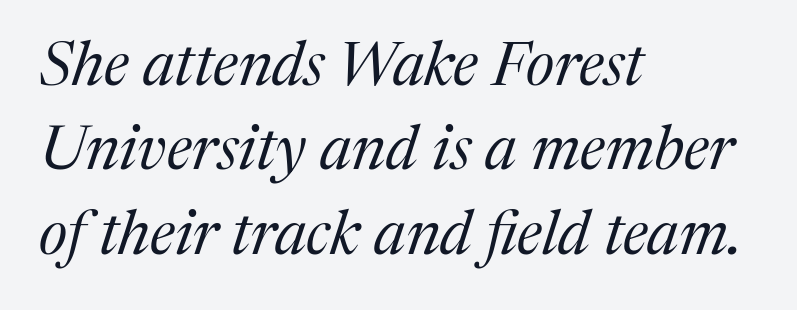
Stems and bowls with no extra thickness — not bold. Think of a printed novel: that variable character pitch is what you see here. Tracking value appears to be zero — textbook default spacing. Each letter's strokes conclude with small projecting serifs. Honestly, the row spacing looks completely unremarkable. Reading down the block, your eye returns to a fixed left position each line.
